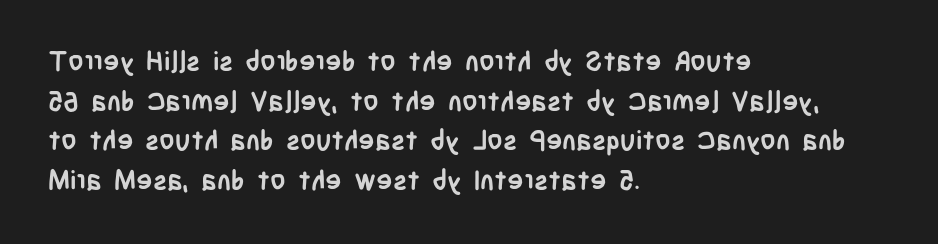
The image shows 27 px bold type, upright; set left-aligned, normal line spacing (1.47x), normal letter spacing, not underlined.
